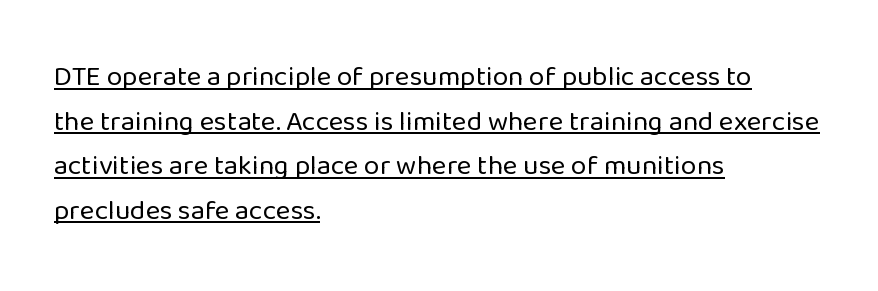
{"serif": "no", "italic": "no", "bold": "no", "weight": "regular", "width": "normal", "stroke_contrast": "low", "x_height": "medium", "monospaced": "no", "underline": "yes", "align": "left", "line_spacing": "normal", "line_spacing_ratio": 1.59, "letter_spacing": "normal", "letter_spacing_em": 0.0, "glyph_px": 28}
